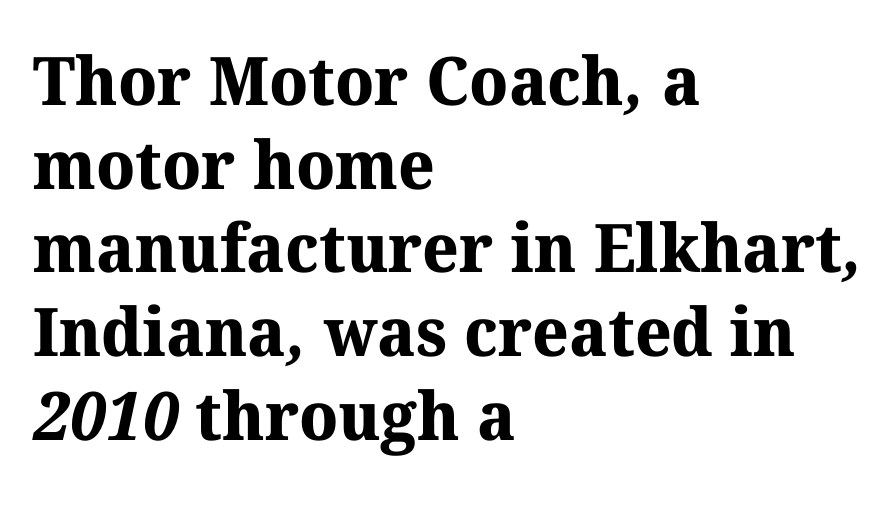
Letter spacing: default. Teacher's note: observe the even left margin — that is flush-left alignment. The baseline area is clear. The glyphs in this specimen are seriffed. The letters advance in unequal steps, a hallmark of proportional type. The vertical gap from one line to the next is medium.
